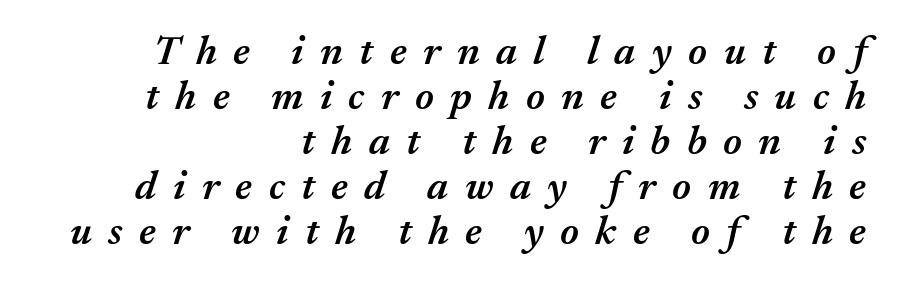
The image shows 41 px semibold type, italic (leaning right); set right-aligned, tight line spacing (1.1x), unusually wide letter spacing (+0.4 em), not underlined; medium stroke contrast and a medium x-height.
